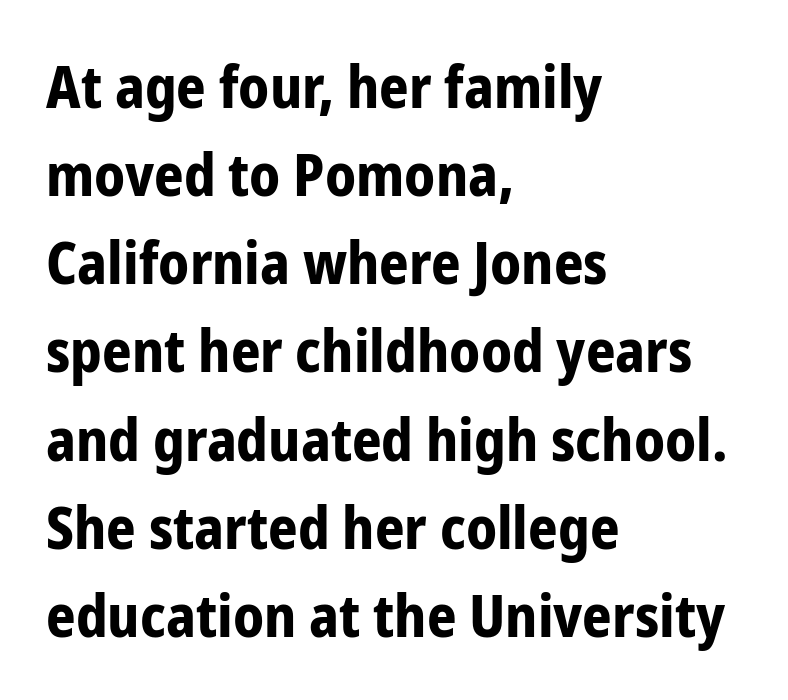
Each letter keeps its own natural width here, so spacing adapts to shape. Every stem runs plumb, perpendicular to the baseline. Interline gaps are of average width in this sample. Serif or sans? Sans — the stroke terminals are bare. Students, this is bold: see how much ink each stroke carries.
